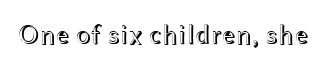
This rendering leaves character spacing at its baseline value. Has an underline been added? It has not. No italicization has been applied; the sample stays upright.
